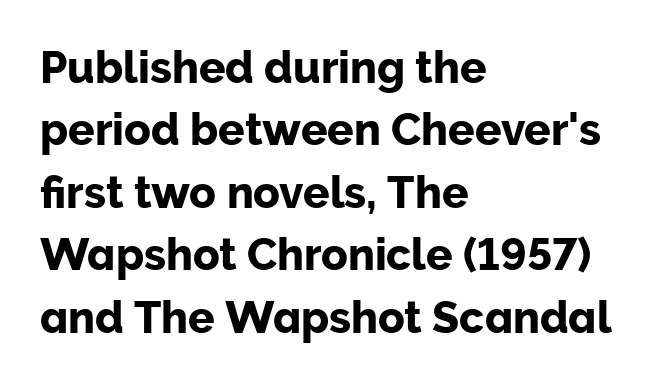
The image shows 44 px sans-serif type, upright; set left-aligned, normal line spacing (1.42x), normal letter spacing, not underlined; low stroke contrast and a medium x-height.
